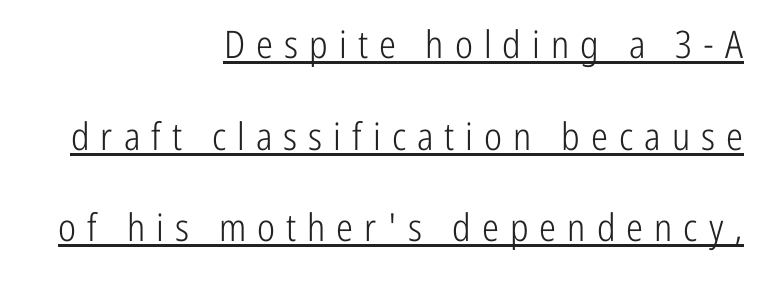
Q: Is the text bold? A: No.
Q: Is the text italic (slanted)? A: No, it is upright.
Q: Is the typeface a serif or a sans-serif typeface? A: Sans-serif.
Q: Is the text underlined? A: Yes.
Q: How is the paragraph aligned? A: Right-aligned.
Q: Is the spacing between letters normal or unusually wide? A: Unusually wide.
Q: Is the spacing between lines tight, normal or loose? A: Loose.
Q: Width (condensed, normal, or wide)? A: Condensed.
Q: Stroke contrast? A: Low.
Q: x-height? A: Medium.
Q: Monospaced? A: No.
